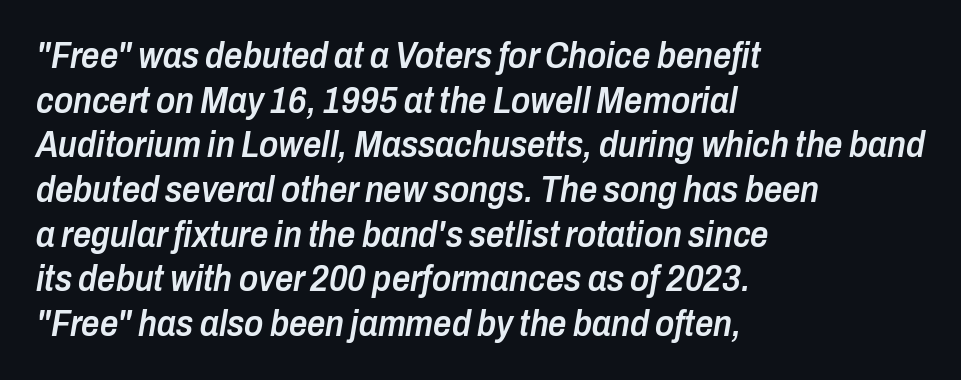
{"italic": "yes", "lean": "right", "slant_degrees": 10, "bold": "semi", "weight": "semibold", "width": "condensed", "stroke_contrast": "low", "x_height": "medium", "monospaced": "no", "underline": "no", "align": "left", "line_spacing_ratio": 1.24, "letter_spacing": "normal", "letter_spacing_em": 0.0, "glyph_px": 36}
